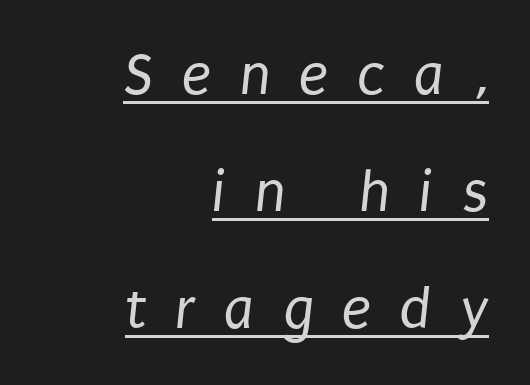
Q: Is the text bold? A: No.
Q: Is the typeface a serif or a sans-serif typeface? A: Sans-serif.
Q: Is the text underlined? A: Yes.
Q: How is the paragraph aligned? A: Right-aligned.
Q: Is the spacing between letters normal or unusually wide? A: Unusually wide.
Q: Is the spacing between lines tight, normal or loose? A: Loose.
Q: Width (condensed, normal, or wide)? A: Condensed.
Q: Stroke contrast? A: Low.
Q: x-height? A: Large.
Q: Monospaced? A: No.
